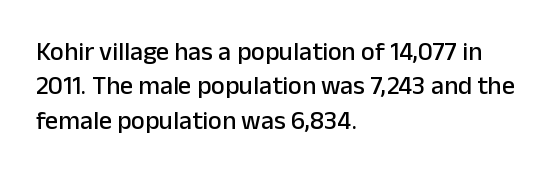
The image shows 26 px text type, upright; set left-aligned, normal line spacing (1.32x), normal letter spacing, not underlined.
